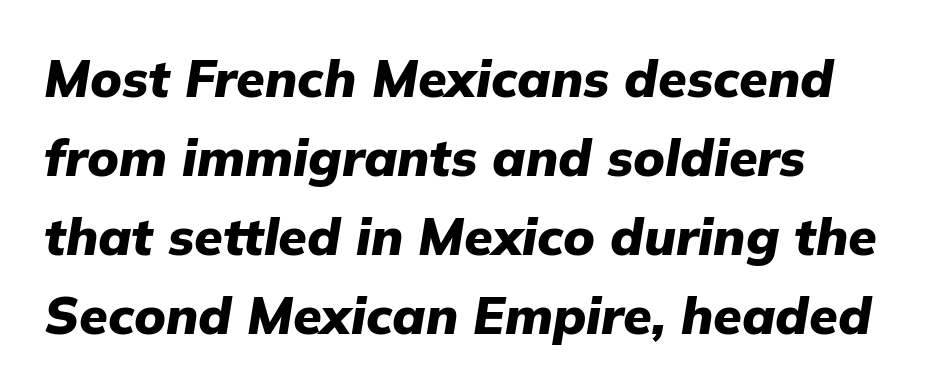
The image shows 52 px heavy type, italic (leaning right); set normal line spacing (1.52x), normal letter spacing, not underlined; low stroke contrast and a medium x-height.
